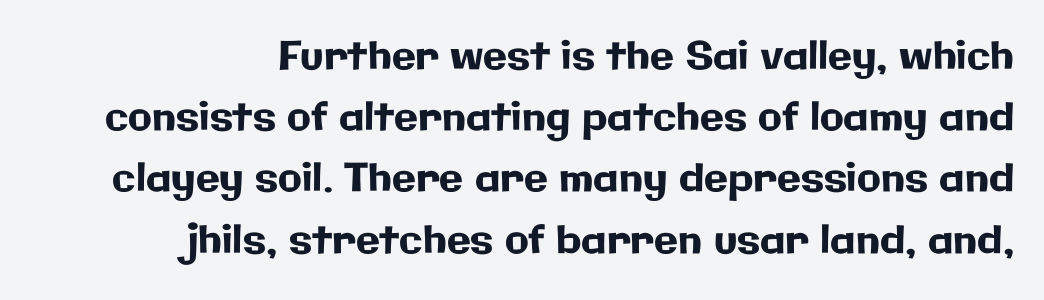
{"serif": "no", "italic": "no", "width": "normal", "stroke_contrast": "low", "x_height": "medium", "monospaced": "no", "underline": "no", "align": "right", "line_spacing": "normal", "line_spacing_ratio": 1.57, "letter_spacing": "normal", "letter_spacing_em": 0.0, "glyph_px": 39}
